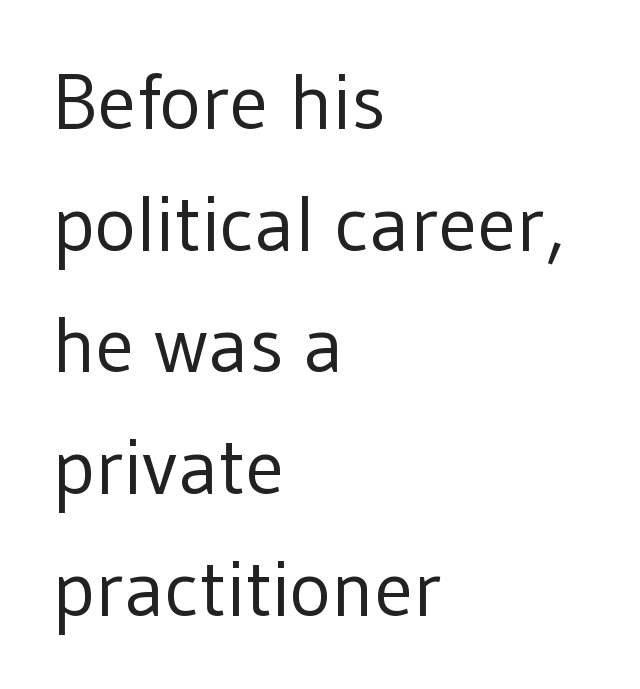
In terms of posture, this sample is upright. These glyphs show unthickened strokes, regular width or finer. The tracking reads as untouched default to a designer's eye. Is this a fixed-width face? No — the glyphs have proportional, varying widths. The passage shown stacks its lines at a standard gap.
